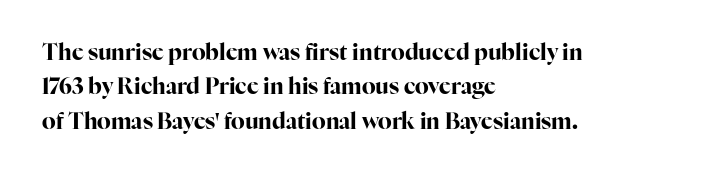
{"italic": "no", "bold": "yes", "underline": "no", "align": "left", "line_spacing": "normal", "line_spacing_ratio": 1.56, "letter_spacing": "normal", "letter_spacing_em": 0.0, "glyph_px": 22}
